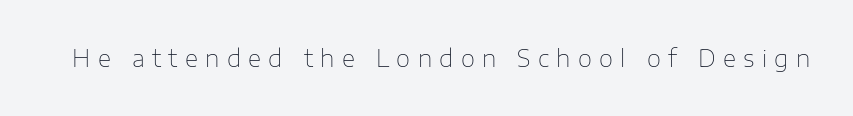
{"italic": "no", "bold": "no", "underline": "no", "letter_spacing": "wide", "letter_spacing_em": 0.32, "glyph_px": 23}
